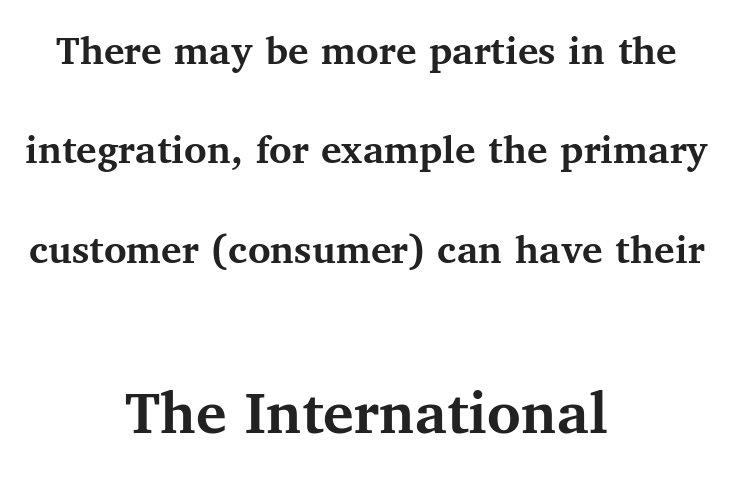
{"serif": "yes", "italic": "no", "bold": "yes", "weight": "semibold", "width": "normal", "stroke_contrast": "medium", "x_height": "medium", "monospaced": "no", "underline": "no", "align": "center", "line_spacing": "loose", "line_spacing_ratio": 2.31, "letter_spacing": "normal", "letter_spacing_em": 0.0, "larger_block": "second", "size_ratio": 1.49, "glyph_px": 64}
